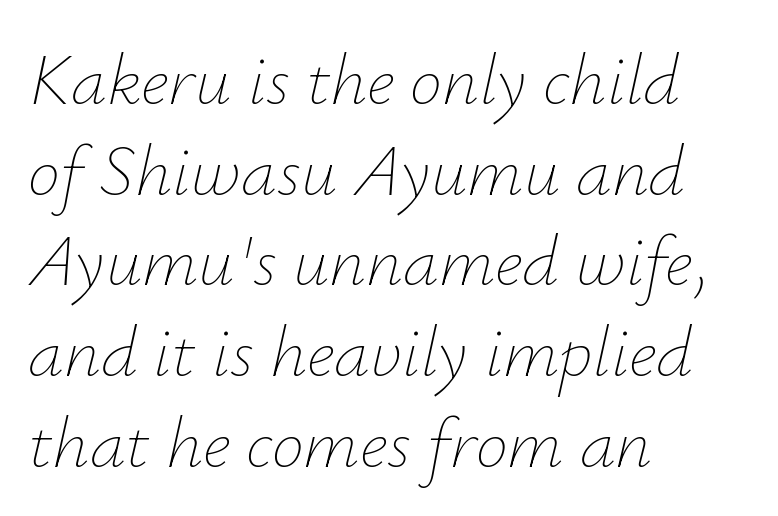
Q: Is the text bold? A: No.
Q: Is the text italic (slanted)? A: Yes, it leans right by about 12 degrees.
Q: Is the text underlined? A: No.
Q: How is the paragraph aligned? A: Left-aligned.
Q: Is the spacing between letters normal or unusually wide? A: Normal.
Q: Is the spacing between lines tight, normal or loose? A: Normal.
Q: Width (condensed, normal, or wide)? A: Normal.
Q: Stroke contrast? A: Low.
Q: x-height? A: Small.
Q: Monospaced? A: No.
